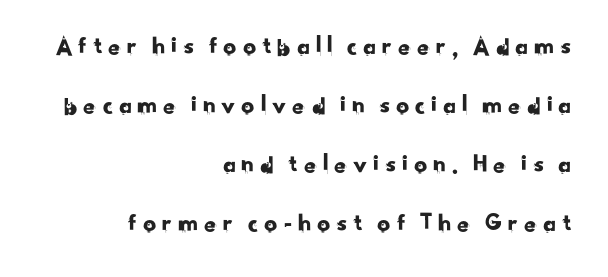
The image shows 26 px text type; set right-aligned, loose line spacing (2.27x), not underlined.
